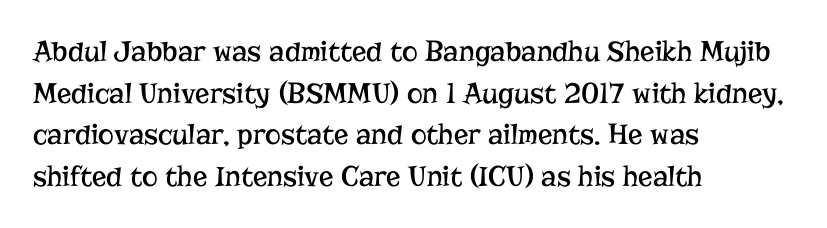
This sample keeps an unexceptional amount of space between lines. These lines are rendered in a variable-pitch font. One-word summary of the alignment: left. Is the stroke heavy? The answer is a plain regular-or-lighter.
